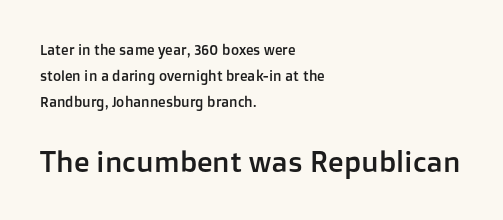
{"serif": "no", "italic": "no", "width": "normal", "stroke_contrast": "low", "x_height": "medium", "monospaced": "no", "underline": "no", "align": "left", "line_spacing_ratio": 1.87, "letter_spacing": "normal", "letter_spacing_em": 0.0, "larger_block": "second", "size_ratio": 2.07, "glyph_px": 29}
